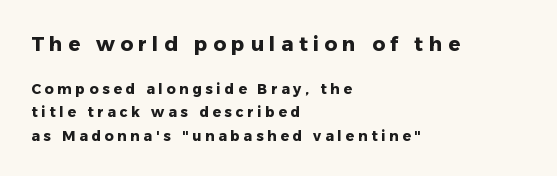
A dark, heavy texture on the line: the type is bold. The area under the type is left untouched. Leftover space on each line is placed entirely after the last word. The designer gave the opening block more size than the closing block. The face used here is rendered with a markedly widened letterfit.
